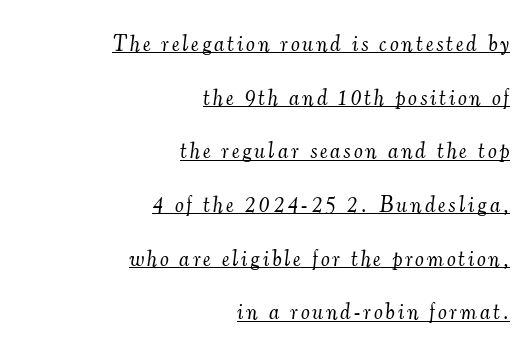
Q: Is the text bold? A: No.
Q: Is the text italic (slanted)? A: Yes, it leans right by about 7 degrees.
Q: Is the text underlined? A: Yes.
Q: How is the paragraph aligned? A: Right-aligned.
Q: Is the spacing between lines tight, normal or loose? A: Loose.
